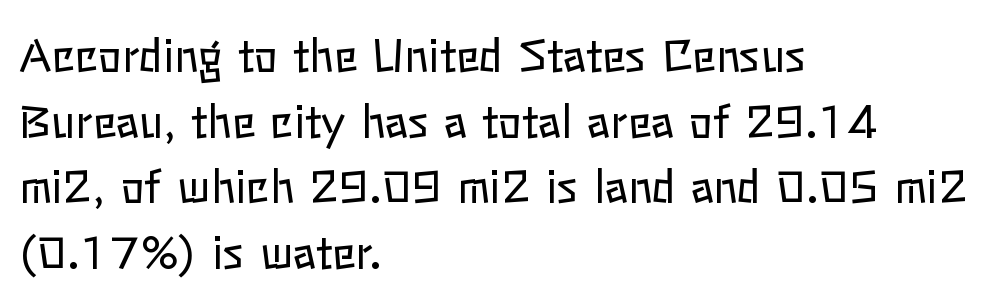
{"italic": "no", "bold": "no", "weight": "regular", "width": "normal", "stroke_contrast": "low", "x_height": "medium", "monospaced": "no", "underline": "no", "align": "left", "line_spacing": "normal", "line_spacing_ratio": 1.49, "letter_spacing": "normal", "letter_spacing_em": 0.0, "glyph_px": 44}
